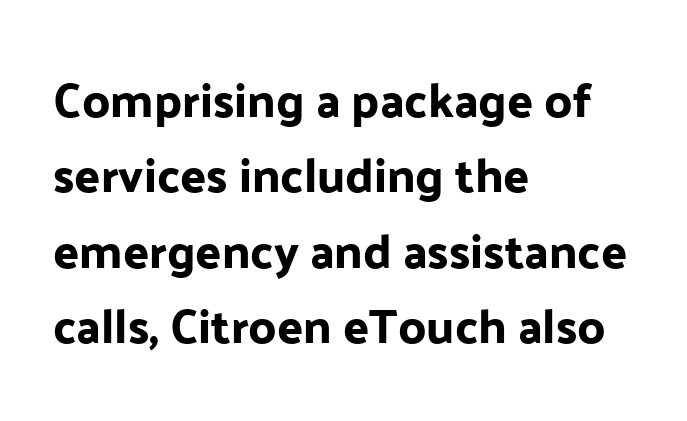
The image shows 48 px sans-serif type, upright; set left-aligned, normal line spacing (1.57x), normal letter spacing, not underlined; low stroke contrast and a medium x-height.
